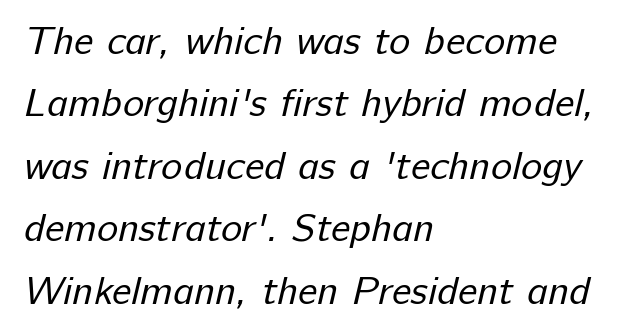
Q: Is the text bold? A: No.
Q: Is the typeface a serif or a sans-serif typeface? A: Sans-serif.
Q: Is the text underlined? A: No.
Q: How is the paragraph aligned? A: Left-aligned.
Q: Is the spacing between letters normal or unusually wide? A: Normal.
Q: Is the spacing between lines tight, normal or loose? A: Normal.
Q: Width (condensed, normal, or wide)? A: Normal.
Q: Stroke contrast? A: Low.
Q: x-height? A: Medium.
Q: Monospaced? A: No.
